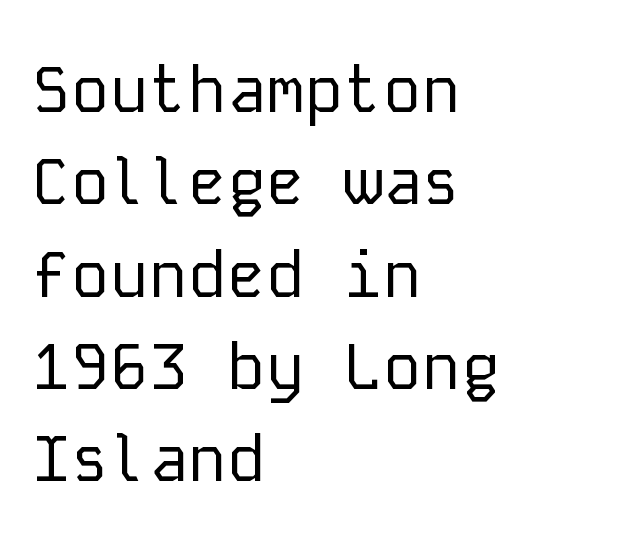
Each letter, wide or thin by design, is forced into the same width here. This block has exactly the height ordinary leading produces. The font family rendered here belongs to the sans-serif group. The letters stand straight up with perfectly vertical stems. Alignment: flush left.
